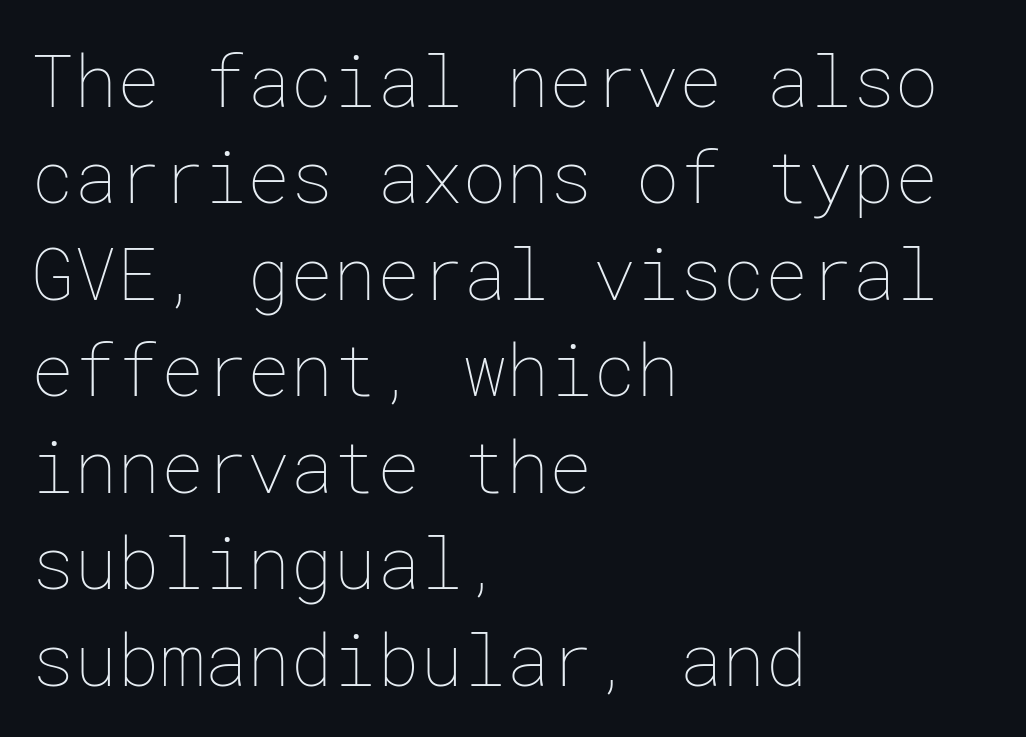
Quick note: interline space is typical. Short note: letters normally spaced. The strokes are not fattened; the text isn't bold. A roman cut, with each character standing at attention.
